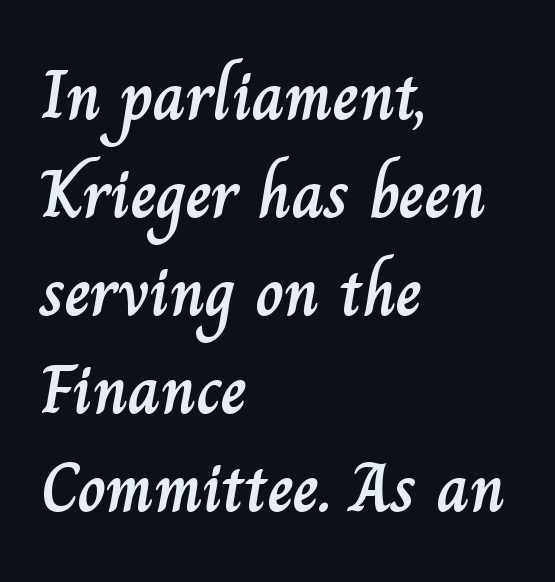
The image shows 70 px text type; set left-aligned, normal line spacing (1.4x), normal letter spacing, not underlined; low stroke contrast and a small x-height.
